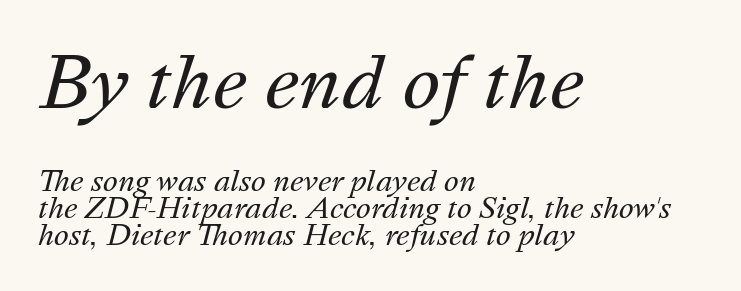
Stroke thickness stays within the range of a standard reading face or lighter. Slant detected: the letters are inclined. The ragged edge is on the right, which tells us the setting is flush left. No extra tracking has been applied to these lines. Visually, the top section dominates because its glyphs are scaled up.
